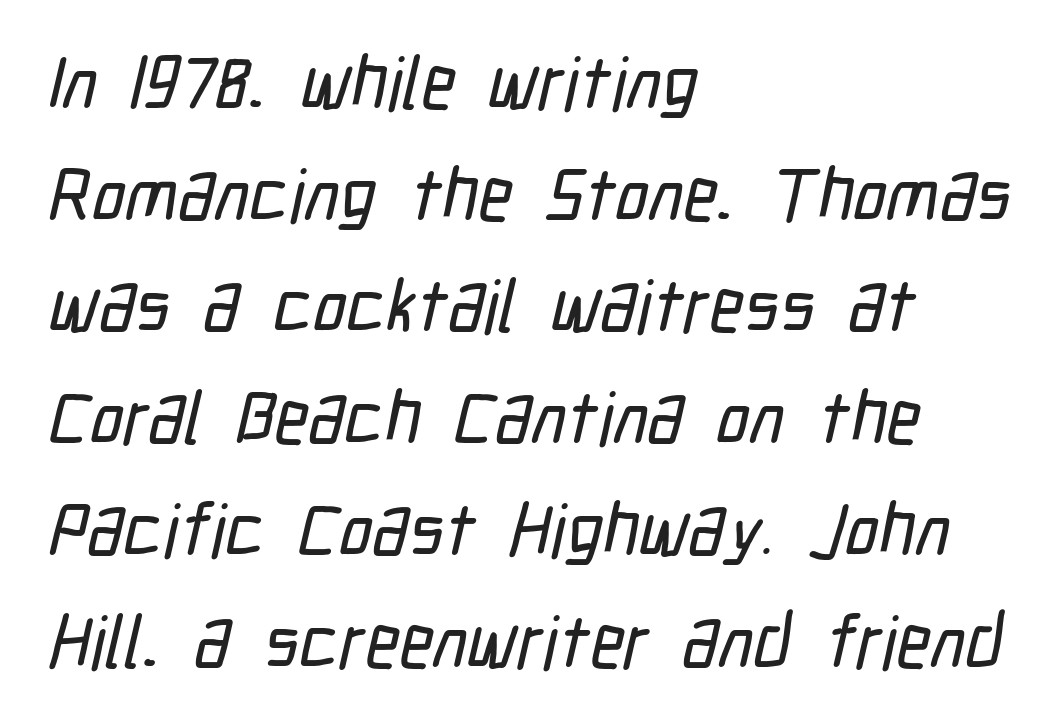
{"serif": "no", "width": "condensed", "stroke_contrast": "low", "x_height": "medium", "monospaced": "no", "underline": "no", "align": "left", "line_spacing": "normal", "line_spacing_ratio": 1.51, "letter_spacing": "normal", "letter_spacing_em": 0.0, "glyph_px": 74}
